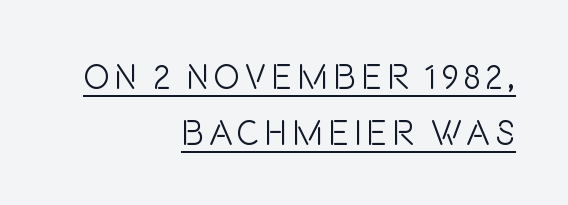
Honestly, the row spacing looks completely unremarkable. You could not count columns in this text — the font is proportionally spaced. The passage shown is typeset with a sans-serif family. The ragged edge is on the left, which tells us the setting is flush right. Italic: no, the glyphs are upright roman. The font sits on the lighter half of the weight spectrum, regular included.
